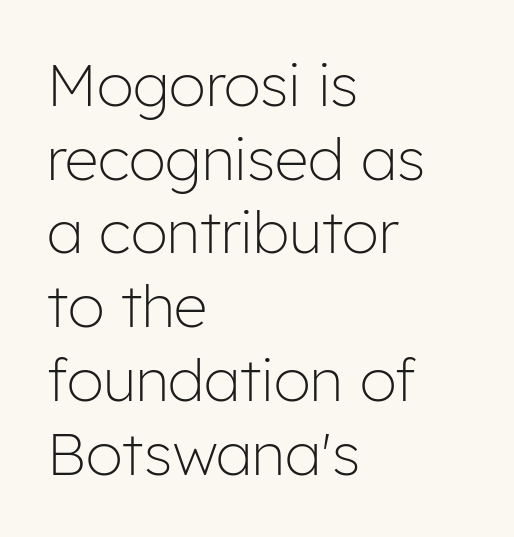
Q: Is the text bold? A: No.
Q: Is the text italic (slanted)? A: No, it is upright.
Q: Is the typeface a serif or a sans-serif typeface? A: Sans-serif.
Q: Is the text underlined? A: No.
Q: How is the paragraph aligned? A: Left-aligned.
Q: Is the spacing between letters normal or unusually wide? A: Normal.
Q: Is the spacing between lines tight, normal or loose? A: Normal.
Q: Width (condensed, normal, or wide)? A: Normal.
Q: Stroke contrast? A: Low.
Q: x-height? A: Medium.
Q: Monospaced? A: No.
